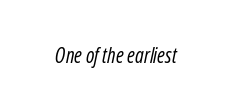
{"italic": "yes", "lean": "right", "slant_degrees": 12, "bold": "no", "underline": "no", "letter_spacing": "normal", "letter_spacing_em": 0.0, "glyph_px": 21}
